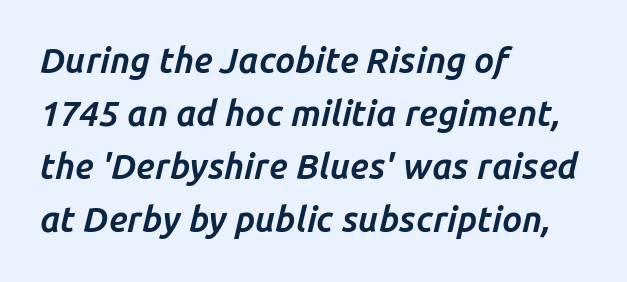
{"italic": "yes", "lean": "right", "slant_degrees": 14, "bold": "yes", "weight": "bold", "width": "normal", "stroke_contrast": "low", "x_height": "medium", "monospaced": "no", "underline": "no", "align": "left", "line_spacing": "normal", "line_spacing_ratio": 1.51, "letter_spacing": "normal", "letter_spacing_em": 0.0, "glyph_px": 35}
